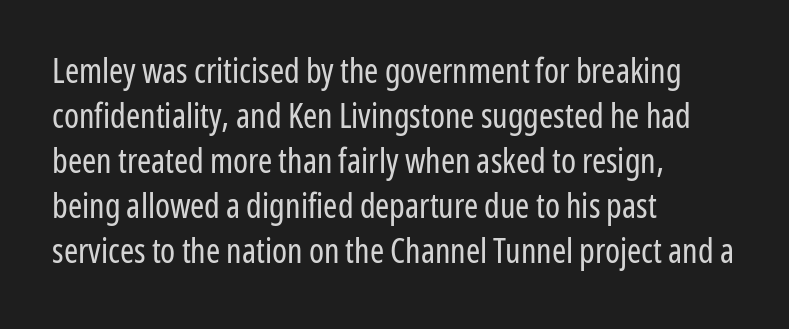
{"serif": "no", "italic": "no", "bold": "no", "weight": "regular", "width": "condensed", "stroke_contrast": "low", "x_height": "medium", "monospaced": "no", "underline": "no", "align": "left", "line_spacing": "normal", "line_spacing_ratio": 1.32, "letter_spacing": "normal", "letter_spacing_em": 0.0, "glyph_px": 34}
